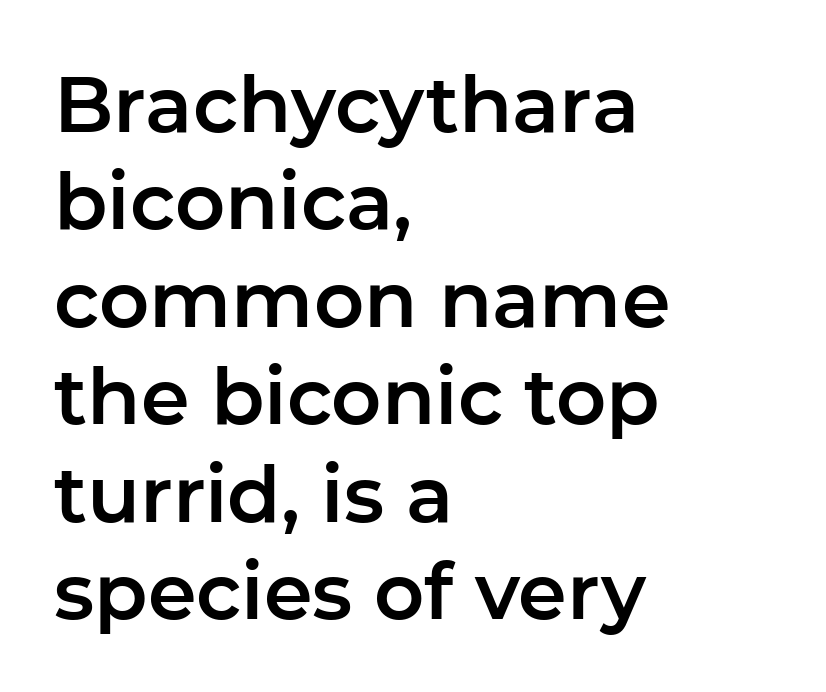
Q: Is the text italic (slanted)? A: No, it is upright.
Q: Is the typeface a serif or a sans-serif typeface? A: Sans-serif.
Q: Is the text underlined? A: No.
Q: How is the paragraph aligned? A: Left-aligned.
Q: Is the spacing between letters normal or unusually wide? A: Normal.
Q: Is the spacing between lines tight, normal or loose? A: Normal.
Q: Width (condensed, normal, or wide)? A: Normal.
Q: Stroke contrast? A: Low.
Q: x-height? A: Medium.
Q: Monospaced? A: No.
